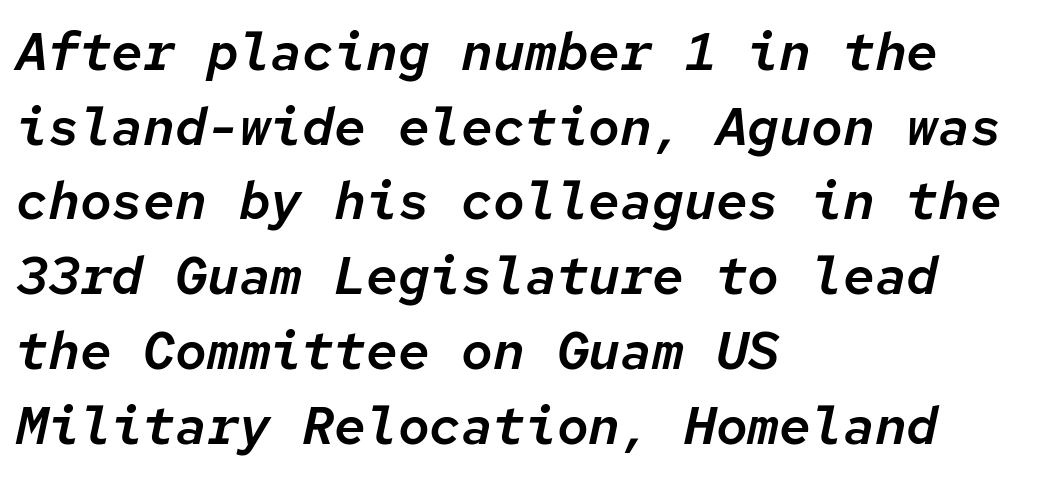
{"italic": "yes", "lean": "right", "slant_degrees": 12, "width": "normal", "stroke_contrast": "low", "x_height": "medium", "monospaced": "yes", "underline": "no", "align": "left", "line_spacing": "normal", "line_spacing_ratio": 1.41, "letter_spacing": "normal", "letter_spacing_em": 0.0, "glyph_px": 53}
